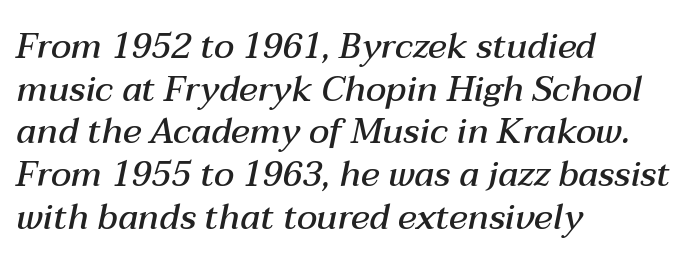
The image shows 35 px semibold type, italic (leaning right); set left-aligned, line spacing 1.22x, normal letter spacing, not underlined; medium stroke contrast and a medium x-height.
